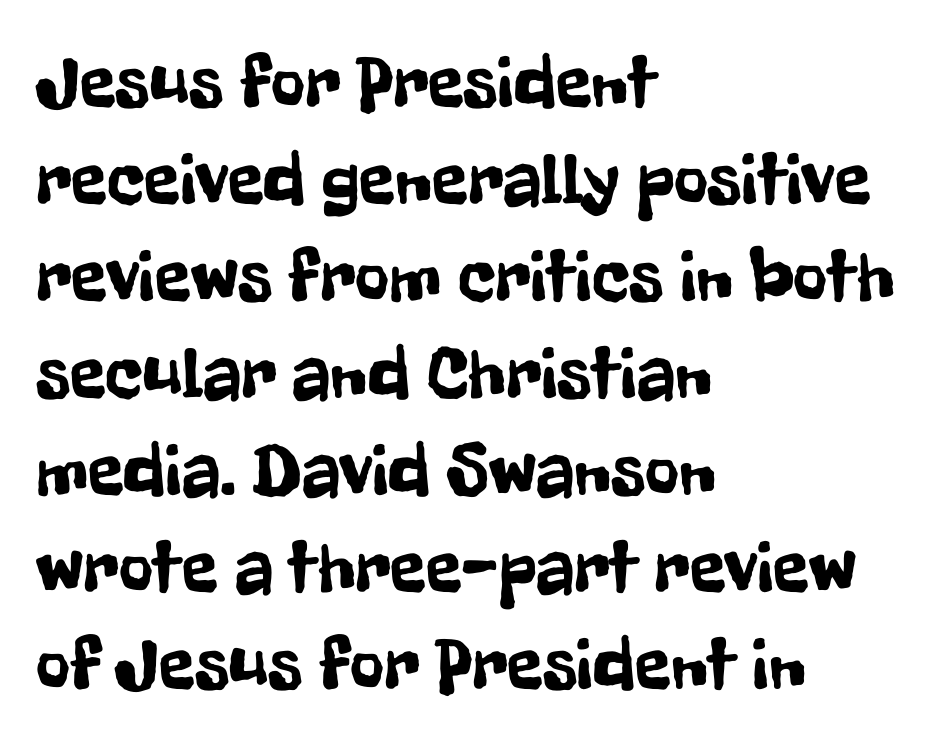
Type without underlining. Designer's note — italics off, roman on. Note: no serifs on the glyphs. Do the characters align in a grid? No, the font is proportional. The vertical gap from one line to the next is medium. Which margin do the lines hug? The left one — the right edge is uneven.
